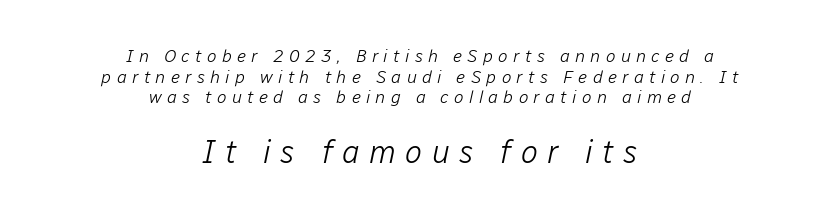
A typesetter would call this proportional, since set widths differ per character. This is oblique type, the kind used for emphasis or titles. This rendering widens character spacing well past its baseline value. The setting favours the middle, as headings and verse often do.
